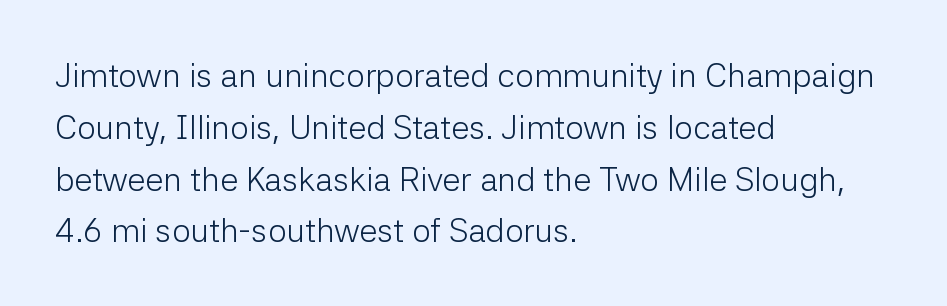
Spacing between characters is what you'd get straight out of the box. Looks like regular typesetting: each glyph gets only the width it needs. Is there any slant? The stems are plumb. Serif or sans? Sans — the stroke terminals are bare. This is not heavy type; no bold has been used. Reading down the column, the eye jumps a familiar distance to each next line.
